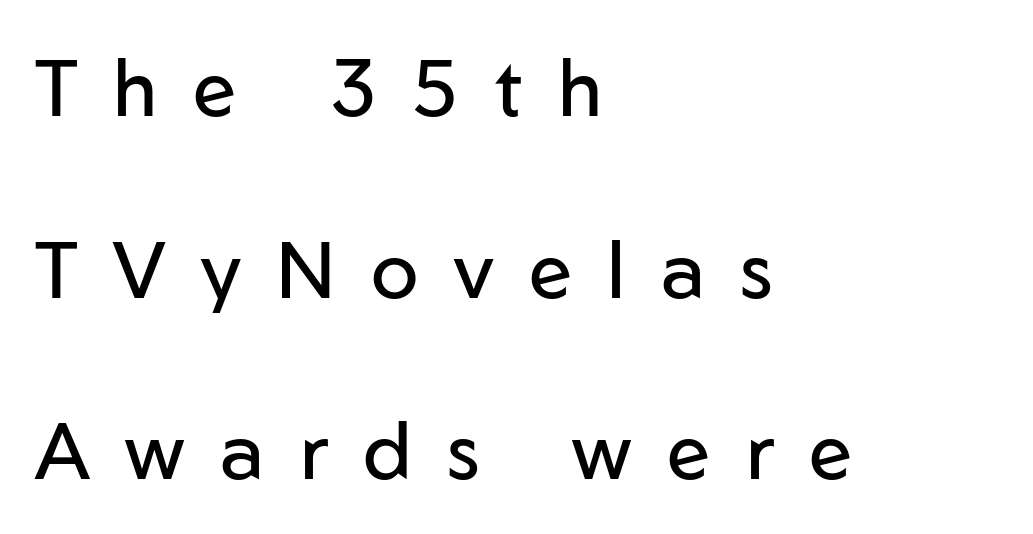
The image shows 79 px regular-weight sans-serif type, upright; set left-aligned, loose line spacing (2.3x), unusually wide letter spacing (+0.45 em), not underlined; low stroke contrast and a medium x-height.
